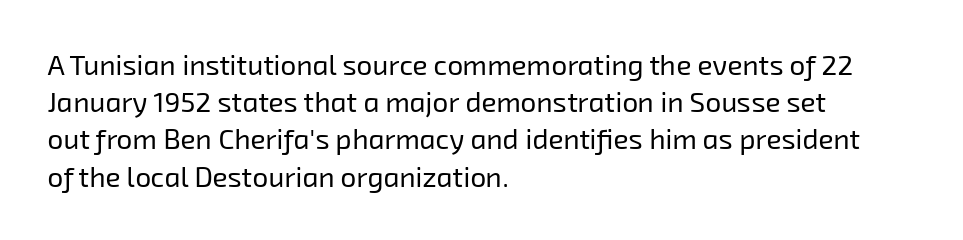
The image shows 28 px regular-weight sans-serif type; set left-aligned, normal line spacing (1.33x), normal letter spacing, not underlined; low stroke contrast and a medium x-height.
